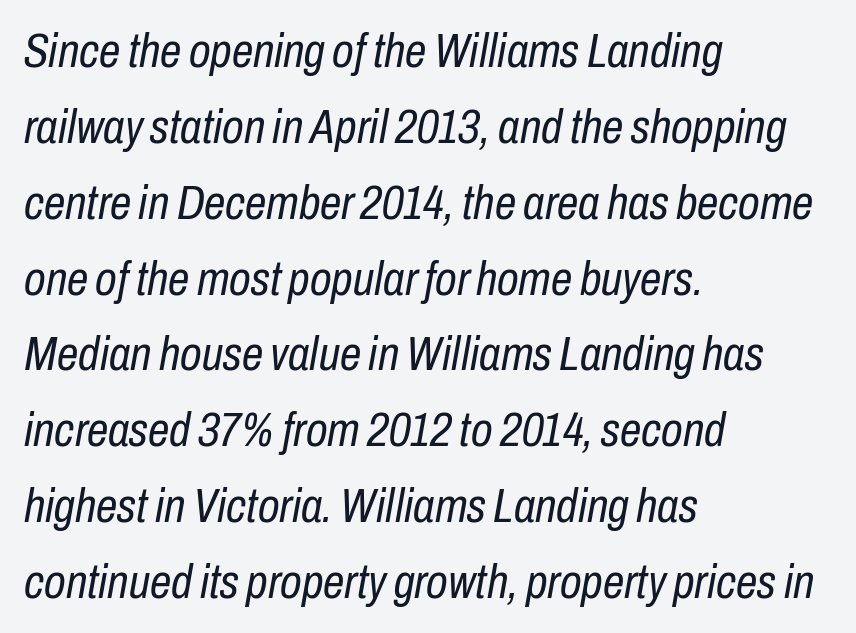
{"italic": "yes", "lean": "right", "slant_degrees": 10, "bold": "no", "weight": "regular", "width": "condensed", "stroke_contrast": "low", "x_height": "medium", "monospaced": "no", "underline": "no", "align": "left", "line_spacing": "normal", "line_spacing_ratio": 1.58, "letter_spacing": "normal", "letter_spacing_em": 0.0, "glyph_px": 48}
